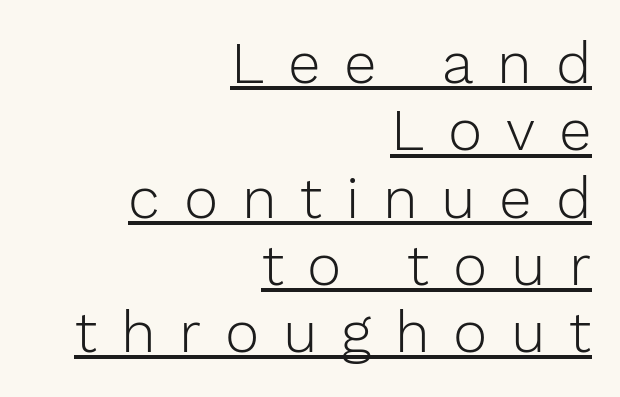
{"serif": "no", "italic": "no", "bold": "no", "weight": "light", "width": "normal", "stroke_contrast": "low", "x_height": "medium", "monospaced": "no", "underline": "yes", "align": "right", "line_spacing_ratio": 1.16, "letter_spacing": "wide", "letter_spacing_em": 0.41, "glyph_px": 58}
